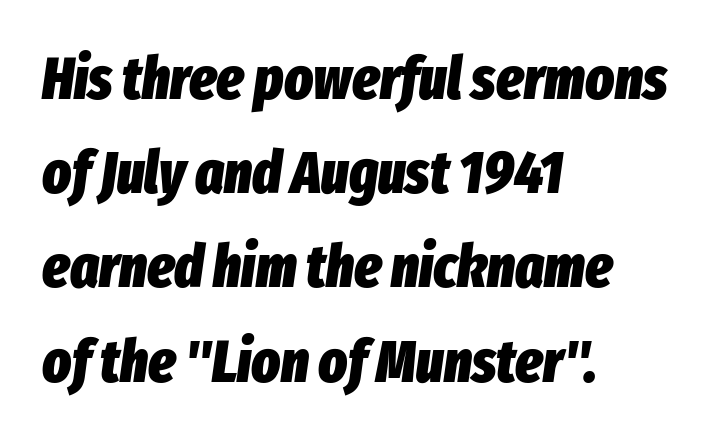
Q: Is the text bold? A: Yes.
Q: Is the text italic (slanted)? A: Yes, it leans right by about 8 degrees.
Q: Is the text underlined? A: No.
Q: How is the paragraph aligned? A: Left-aligned.
Q: Is the spacing between letters normal or unusually wide? A: Normal.
Q: Is the spacing between lines tight, normal or loose? A: Normal.
Q: Width (condensed, normal, or wide)? A: Condensed.
Q: Stroke contrast? A: Low.
Q: x-height? A: Medium.
Q: Monospaced? A: No.
